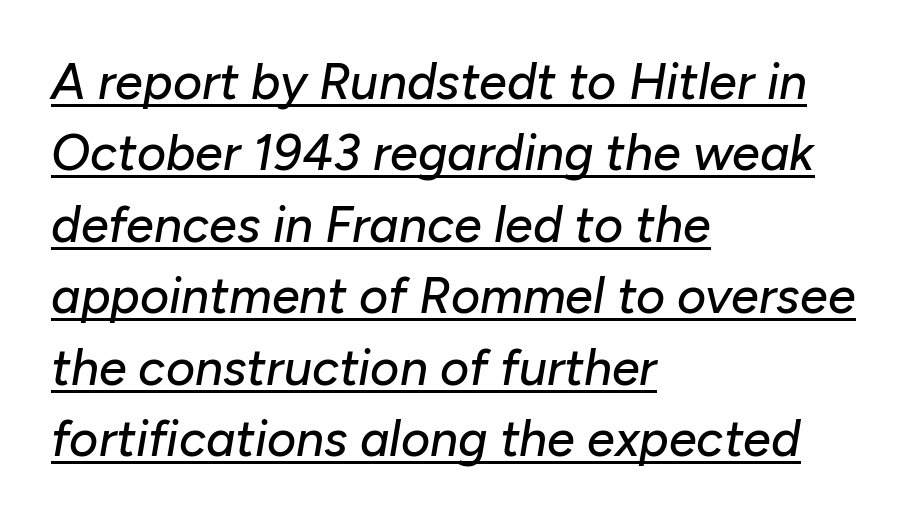
{"italic": "yes", "lean": "right", "slant_degrees": 10, "width": "normal", "stroke_contrast": "low", "x_height": "medium", "monospaced": "no", "underline": "yes", "align": "left", "line_spacing": "normal", "line_spacing_ratio": 1.43, "letter_spacing": "normal", "letter_spacing_em": 0.0, "glyph_px": 50}
